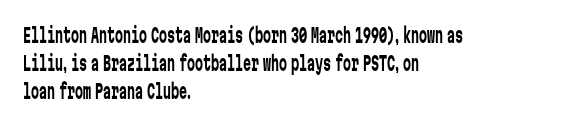
Nothing heavy about these letters — not bold at all. Compared with a centered layout, this one pins lines to the left instead. Spacing between characters is what you'd get straight out of the box. Posture: vertical. Anything drawn beneath the words? Only blank space.
